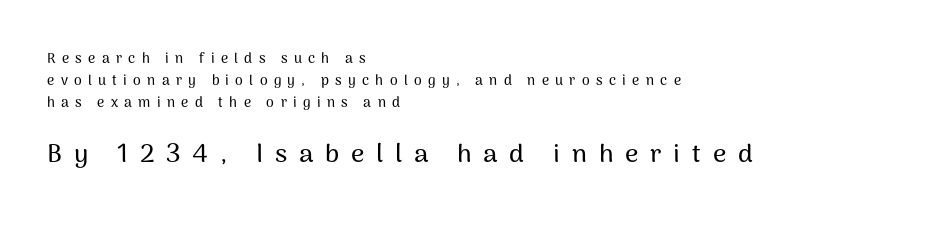
Compared with typical paragraphs, the rows here are spaced about the same. Do the letters lean? They stand straight. Inter-character spacing is expanded well beyond the font's built-in metrics. A student would call this left alignment; a typographer would say flush left, rag right.
